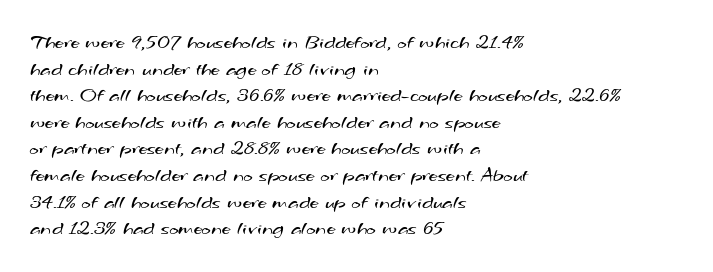
The image shows 20 px text type; set left-aligned, normal line spacing (1.33x), normal letter spacing, not underlined.
